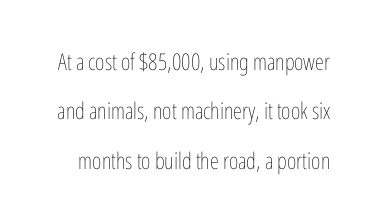
{"italic": "no", "bold": "no", "underline": "no", "line_spacing": "loose", "line_spacing_ratio": 2.15, "letter_spacing": "normal", "letter_spacing_em": 0.0, "glyph_px": 23}
